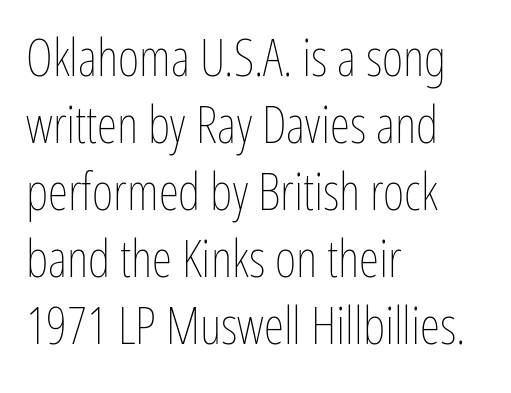
Evenly set lines give the paragraph a standard silhouette. The rendering uses natural spacing where letterforms have individual widths. The typesetting does not lean heavy: it is not bold. Designer's note — italics off, roman on. The text block is weighted toward the left margin, trailing off unevenly rightward.
